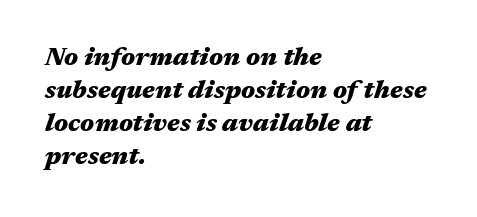
If you measured baseline to baseline, you'd find a middling distance. As a designer I'd log this as weight 700, bold. This is oblique type, the kind used for emphasis or titles. The lines in this sample share a left origin and differ only in where they stop. Underline: absent. Students, note that the glyphs here touch the page at normal intervals.
